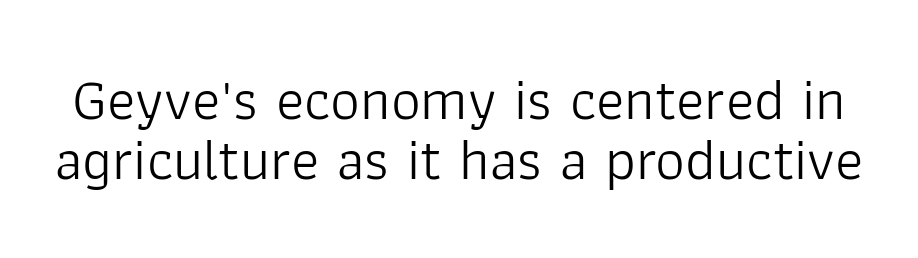
Q: Is the text bold? A: No.
Q: Is the text italic (slanted)? A: No, it is upright.
Q: Is the typeface a serif or a sans-serif typeface? A: Sans-serif.
Q: Is the text underlined? A: No.
Q: Is the spacing between letters normal or unusually wide? A: Normal.
Q: Is the spacing between lines tight, normal or loose? A: Tight.
Q: Width (condensed, normal, or wide)? A: Normal.
Q: Stroke contrast? A: Low.
Q: x-height? A: Medium.
Q: Monospaced? A: No.
